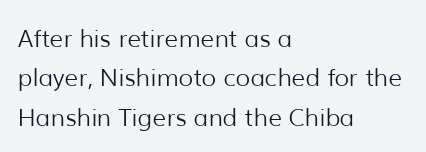
The image shows 24 px text type, upright; set left-aligned, normal line spacing (1.64x), normal letter spacing, not underlined.
